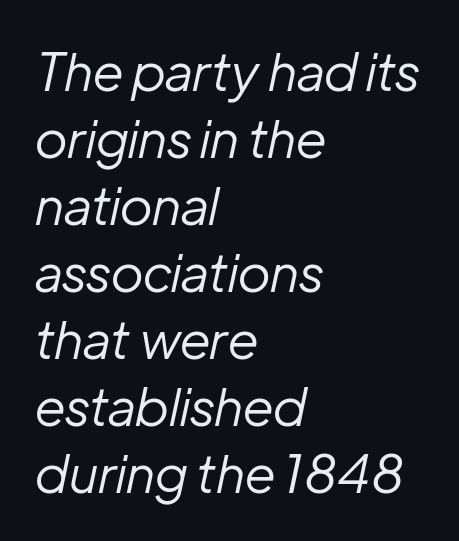
{"italic": "yes", "lean": "right", "slant_degrees": 12, "bold": "no", "weight": "regular", "width": "normal", "stroke_contrast": "low", "x_height": "medium", "monospaced": "no", "underline": "no", "align": "left", "line_spacing": "normal", "line_spacing_ratio": 1.29, "letter_spacing": "normal", "letter_spacing_em": 0.0, "glyph_px": 52}
